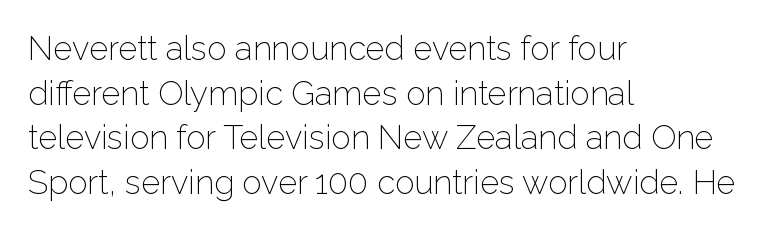
Style check: upright. A typesetter would call this leading conventional body-copy spacing. Is the type heavy? It reads as light-to-regular instead. Does the type have serifs? No, each stem ends abruptly. Compared with typical body copy, the letter spacing here is the same. The paragraph has a hard left edge and a soft right edge.
